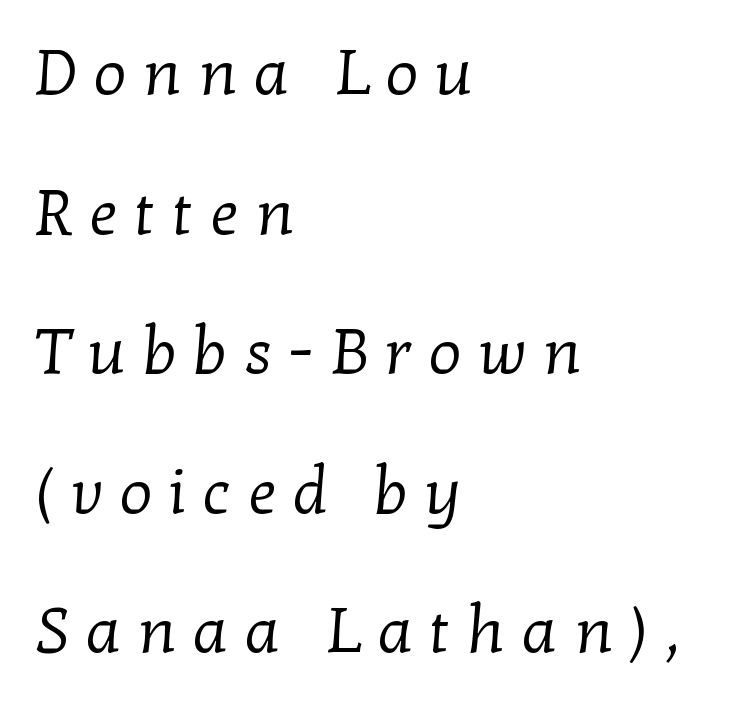
Q: Is the text bold? A: No.
Q: Is the typeface a serif or a sans-serif typeface? A: Serif.
Q: Is the text underlined? A: No.
Q: How is the paragraph aligned? A: Left-aligned.
Q: Is the spacing between letters normal or unusually wide? A: Unusually wide.
Q: Is the spacing between lines tight, normal or loose? A: Loose.
Q: Width (condensed, normal, or wide)? A: Normal.
Q: Stroke contrast? A: Low.
Q: x-height? A: Medium.
Q: Monospaced? A: No.
